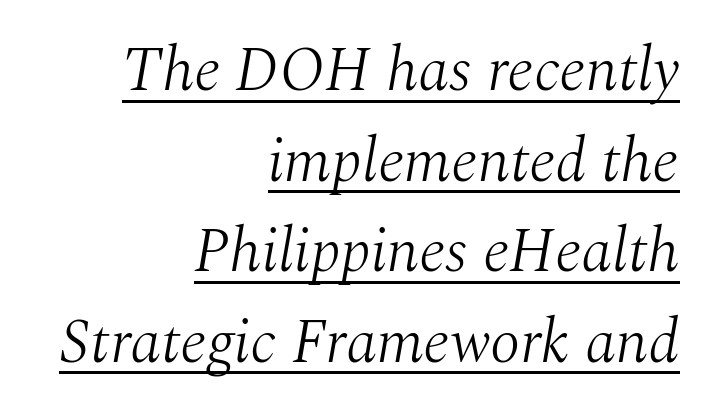
Q: Is the text bold? A: No.
Q: Is the text italic (slanted)? A: Yes, it leans right by about 10 degrees.
Q: Is the typeface a serif or a sans-serif typeface? A: Serif.
Q: Is the text underlined? A: Yes.
Q: How is the paragraph aligned? A: Right-aligned.
Q: Is the spacing between letters normal or unusually wide? A: Normal.
Q: Is the spacing between lines tight, normal or loose? A: Normal.
Q: Width (condensed, normal, or wide)? A: Normal.
Q: Stroke contrast? A: Medium.
Q: x-height? A: Medium.
Q: Monospaced? A: No.
